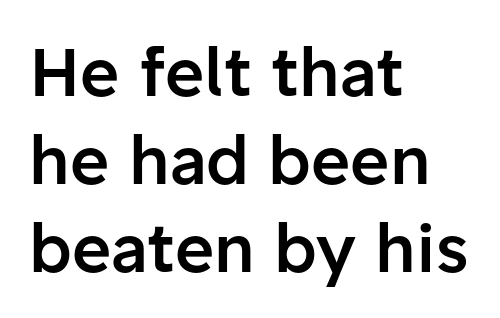
Each letter's strokes conclude bluntly, with no projecting serifs. Character widths vary here, with narrow letters taking less room than wide ones. The passage is arranged the way most books set body copy — flush left. Quick note: not italic, upright.
